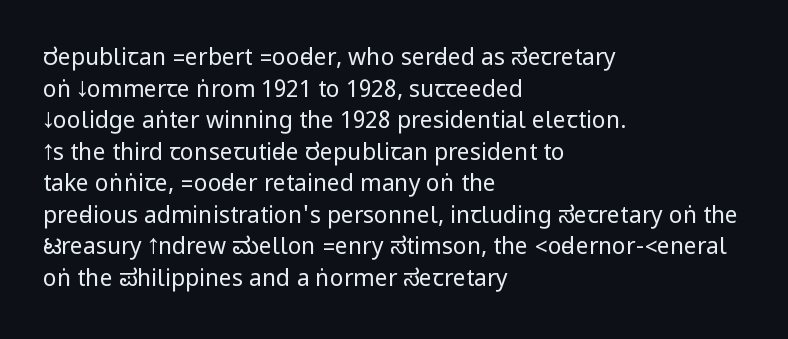
Q: Is the text bold? A: No.
Q: Is the text italic (slanted)? A: No, it is upright.
Q: Is the text underlined? A: No.
Q: How is the paragraph aligned? A: Left-aligned.
Q: Is the spacing between letters normal or unusually wide? A: Normal.
Q: Is the spacing between lines tight, normal or loose? A: Normal.
